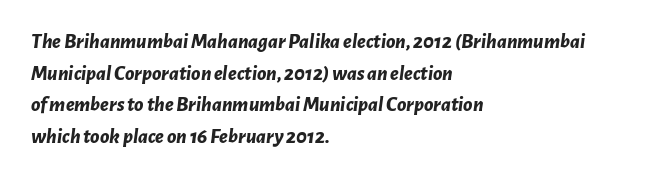
{"italic": "yes", "lean": "right", "slant_degrees": 7, "bold": "yes", "underline": "no", "align": "left", "line_spacing": "normal", "line_spacing_ratio": 1.51, "letter_spacing": "normal", "letter_spacing_em": 0.0, "glyph_px": 21}
